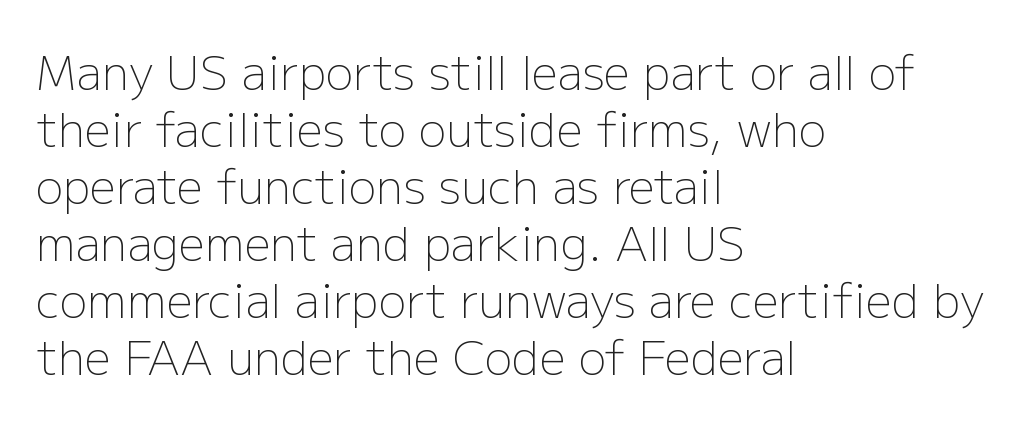
{"serif": "no", "italic": "no", "bold": "no", "weight": "light", "width": "normal", "stroke_contrast": "low", "x_height": "medium", "monospaced": "no", "underline": "no", "align": "left", "line_spacing_ratio": 1.24, "letter_spacing": "normal", "letter_spacing_em": 0.0, "glyph_px": 46}
